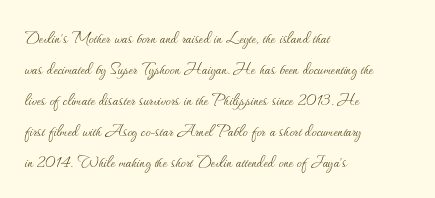
{"bold": "no", "underline": "no", "align": "left", "line_spacing": "normal", "line_spacing_ratio": 1.55, "letter_spacing": "normal", "letter_spacing_em": 0.0, "glyph_px": 20}
